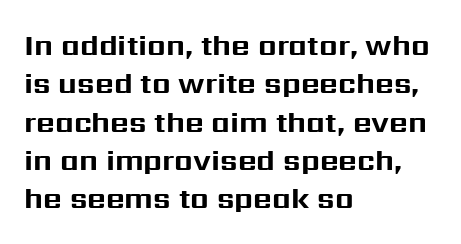
The image shows 29 px bold sans-serif type, upright; set left-aligned, normal line spacing (1.32x), normal letter spacing, not underlined; medium stroke contrast and a medium x-height.
